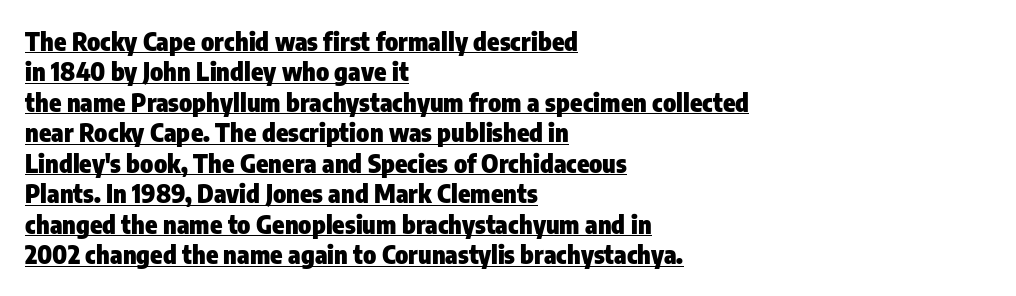
The face used here is rendered with its standard letterfit. Weight: bold. This rendering features underlined lettering. Line beginnings align vertically; line endings do not. The font's upright variant was chosen for this text.
